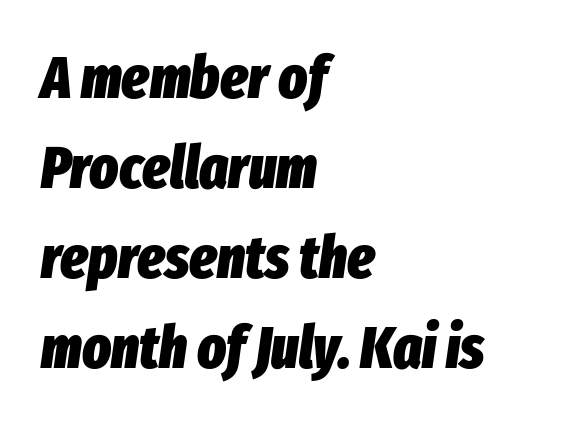
The image shows 60 px heavy, condensed type, italic (leaning right); set left-aligned, normal line spacing (1.5x), normal letter spacing, not underlined; low stroke contrast and a medium x-height.
